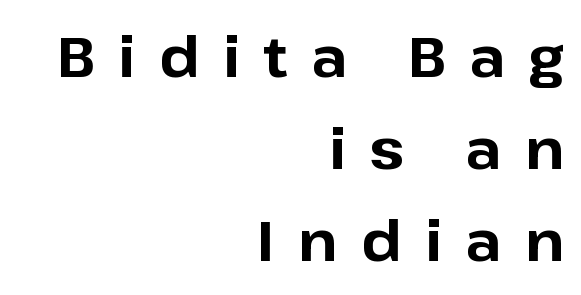
The image shows 56 px bold sans-serif type, upright; set right-aligned, normal line spacing (1.64x), unusually wide letter spacing (+0.42 em), not underlined; low stroke contrast and a medium x-height.
